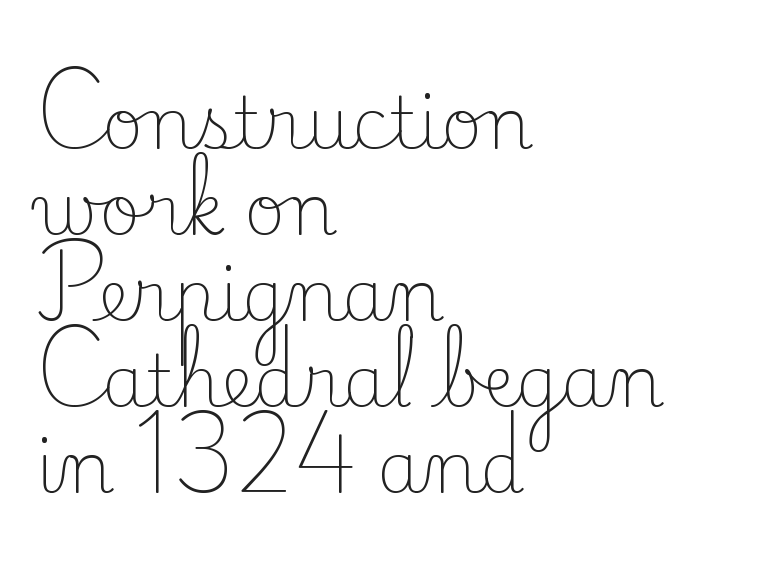
Q: Is the text bold? A: No.
Q: Is the text italic (slanted)? A: No, it is upright.
Q: Is the typeface a serif or a sans-serif typeface? A: Serif.
Q: Is the text underlined? A: No.
Q: How is the paragraph aligned? A: Left-aligned.
Q: Is the spacing between letters normal or unusually wide? A: Normal.
Q: Width (condensed, normal, or wide)? A: Normal.
Q: Stroke contrast? A: Low.
Q: x-height? A: Small.
Q: Monospaced? A: No.
